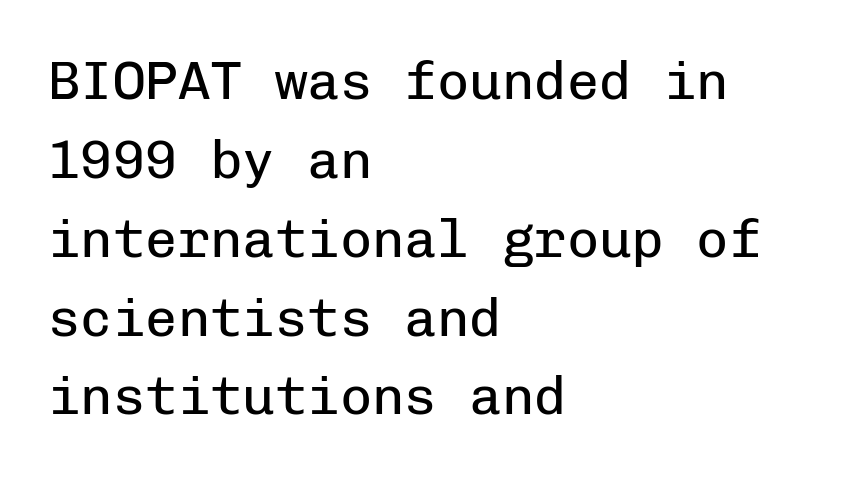
The image shows 54 px regular-weight sans-serif type, upright, monospaced; set left-aligned, normal line spacing (1.46x), normal letter spacing, not underlined; low stroke contrast and a medium x-height.
